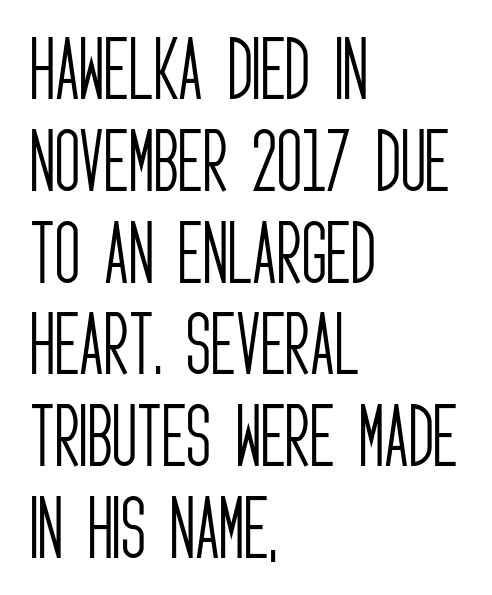
Q: Is the text bold? A: No.
Q: Is the text italic (slanted)? A: No, it is upright.
Q: Is the typeface a serif or a sans-serif typeface? A: Sans-serif.
Q: Is the text underlined? A: No.
Q: How is the paragraph aligned? A: Left-aligned.
Q: Is the spacing between letters normal or unusually wide? A: Normal.
Q: Is the spacing between lines tight, normal or loose? A: Normal.
Q: Width (condensed, normal, or wide)? A: Condensed.
Q: Stroke contrast? A: Low.
Q: x-height? A: Large.
Q: Monospaced? A: No.
